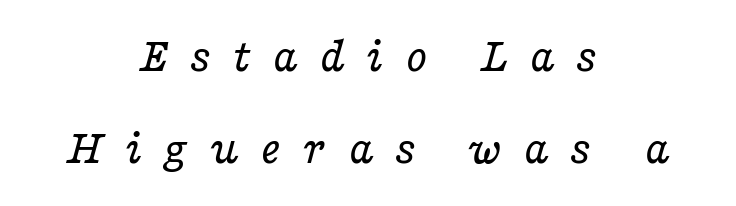
Q: Is the text bold? A: No.
Q: Is the text italic (slanted)? A: Yes, it leans right by about 16 degrees.
Q: Is the typeface a serif or a sans-serif typeface? A: Serif.
Q: Is the text underlined? A: No.
Q: How is the paragraph aligned? A: Centered.
Q: Is the spacing between letters normal or unusually wide? A: Unusually wide.
Q: Width (condensed, normal, or wide)? A: Wide.
Q: Stroke contrast? A: Low.
Q: x-height? A: Medium.
Q: Monospaced? A: No.
